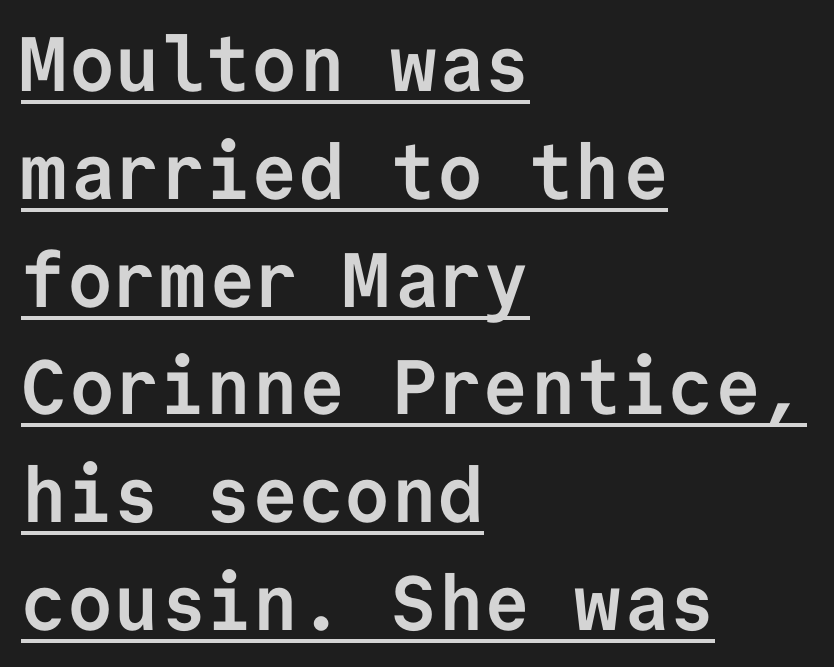
{"serif": "no", "italic": "no", "bold": "yes", "weight": "semibold", "width": "normal", "stroke_contrast": "low", "x_height": "medium", "monospaced": "yes", "underline": "yes", "align": "left", "line_spacing": "normal", "line_spacing_ratio": 1.4, "letter_spacing": "normal", "letter_spacing_em": 0.0, "glyph_px": 77}
